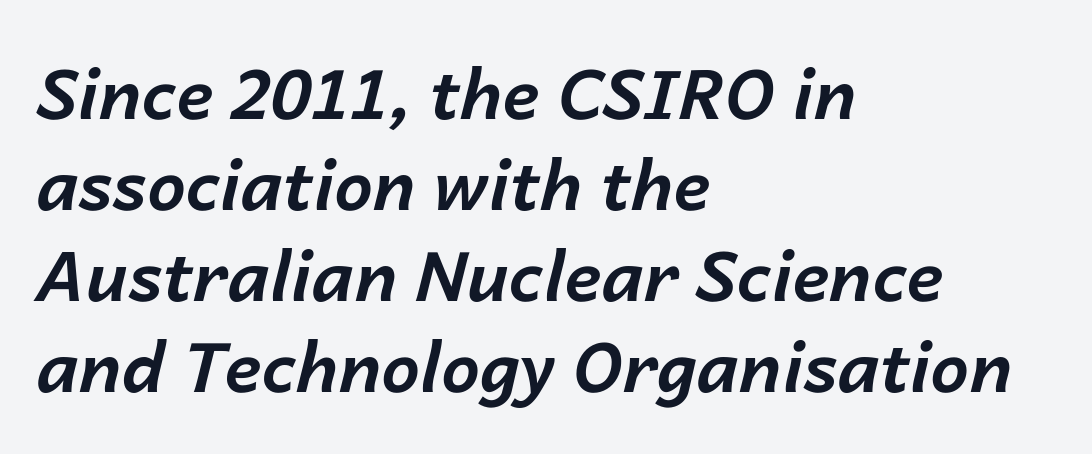
Q: Is the text bold? A: Yes.
Q: Is the text italic (slanted)? A: Yes, it leans right by about 14 degrees.
Q: Is the text underlined? A: No.
Q: How is the paragraph aligned? A: Left-aligned.
Q: Is the spacing between letters normal or unusually wide? A: Normal.
Q: Is the spacing between lines tight, normal or loose? A: Normal.
Q: Width (condensed, normal, or wide)? A: Normal.
Q: Stroke contrast? A: Low.
Q: x-height? A: Medium.
Q: Monospaced? A: No.
